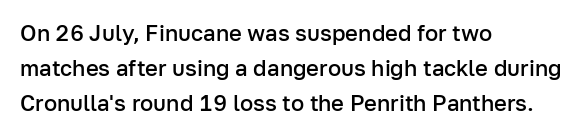
Firm but not heavy-handed strokes: this text is semibold. The specimen omits any rule beneath the text block's lines. Ordinary non-slanted type is in use. Each new line begins a customary step beneath the previous one. The line texture is even and compact thanks to regular tracking.
